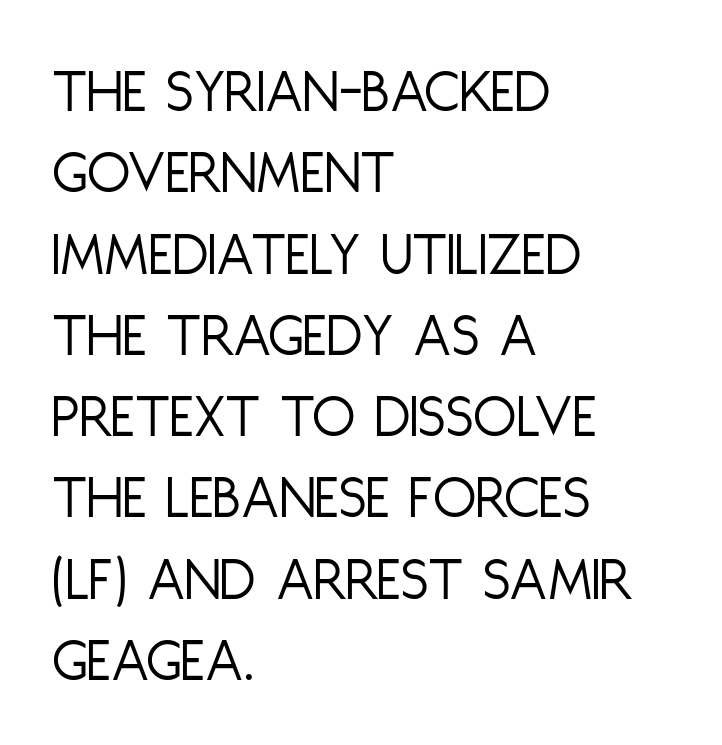
This sample uses a sans-serif face. This block has exactly the height ordinary leading produces. The letters look calm and open, with moderate or lighter stems. Posture: straight, roman, zero tilt.
